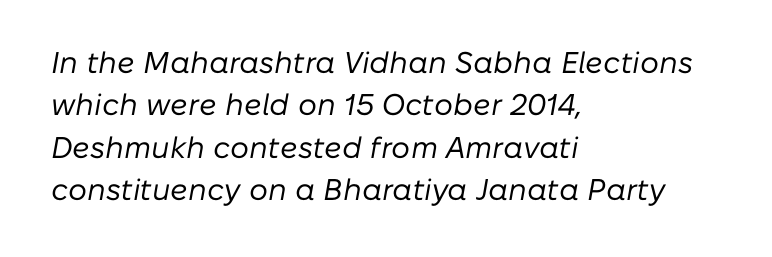
The image shows 30 px regular-weight type, italic (leaning right); set left-aligned, normal line spacing (1.41x), normal letter spacing, not underlined; low stroke contrast and a medium x-height.
